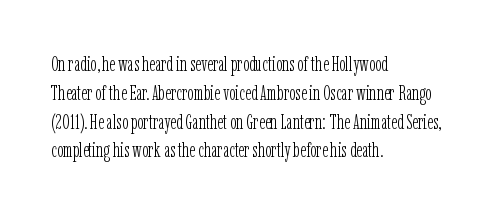
{"italic": "no", "bold": "no", "underline": "no", "align": "left", "line_spacing": "normal", "line_spacing_ratio": 1.37, "letter_spacing": "normal", "letter_spacing_em": 0.0, "glyph_px": 21}
